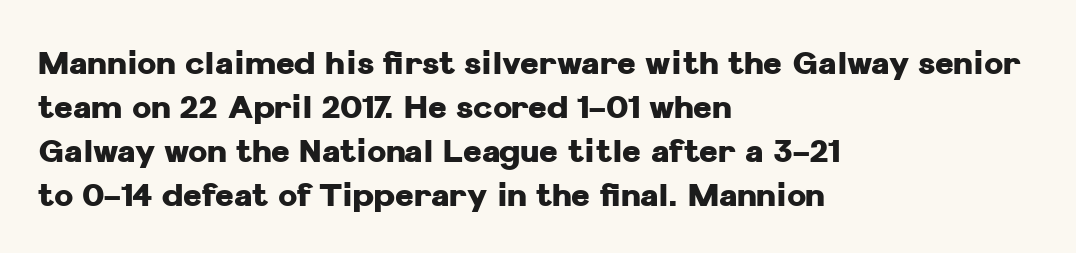
The image shows 32 px heavy sans-serif type, upright; set left-aligned, normal line spacing (1.37x), normal letter spacing, not underlined; low stroke contrast and a medium x-height.
